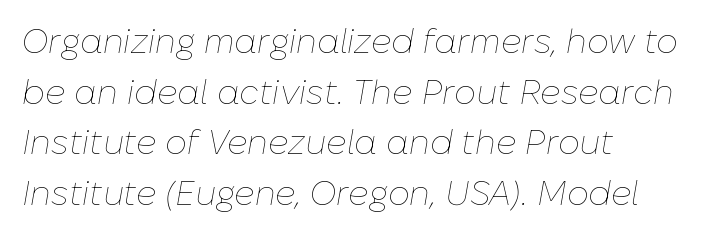
{"italic": "yes", "lean": "right", "slant_degrees": 10, "bold": "no", "weight": "thin", "width": "normal", "stroke_contrast": "low", "x_height": "medium", "monospaced": "no", "underline": "no", "align": "left", "line_spacing": "normal", "line_spacing_ratio": 1.49, "letter_spacing": "normal", "letter_spacing_em": 0.0, "glyph_px": 34}
